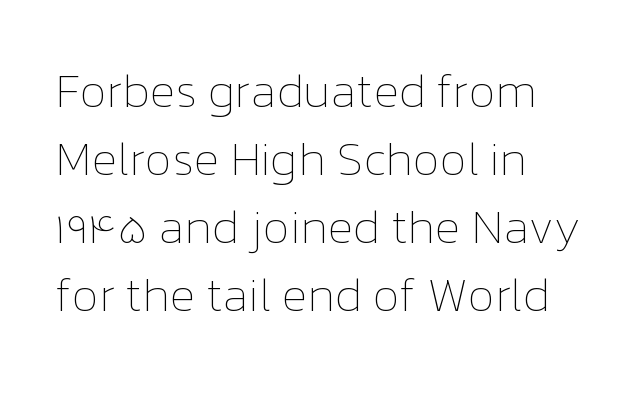
The strip under each line holds only bare page. Looks like regular typesetting: each glyph gets only the width it needs. Weight: not bold — regular or lighter. Honestly, the letter spacing is just normal — you wouldn't notice it. Students, observe: this is what conventionally led text looks like.
